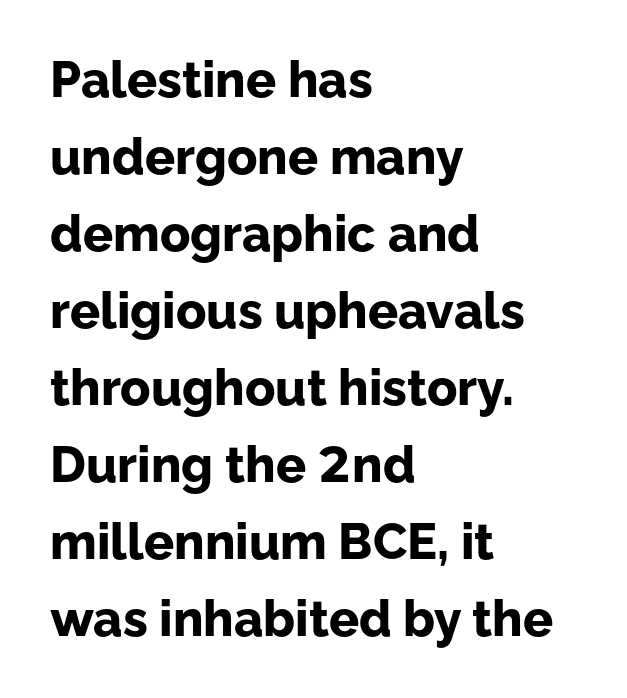
Q: Is the text bold? A: Yes.
Q: Is the text italic (slanted)? A: No, it is upright.
Q: Is the typeface a serif or a sans-serif typeface? A: Sans-serif.
Q: Is the text underlined? A: No.
Q: How is the paragraph aligned? A: Left-aligned.
Q: Is the spacing between letters normal or unusually wide? A: Normal.
Q: Is the spacing between lines tight, normal or loose? A: Normal.
Q: Width (condensed, normal, or wide)? A: Normal.
Q: Stroke contrast? A: Low.
Q: x-height? A: Medium.
Q: Monospaced? A: No.
